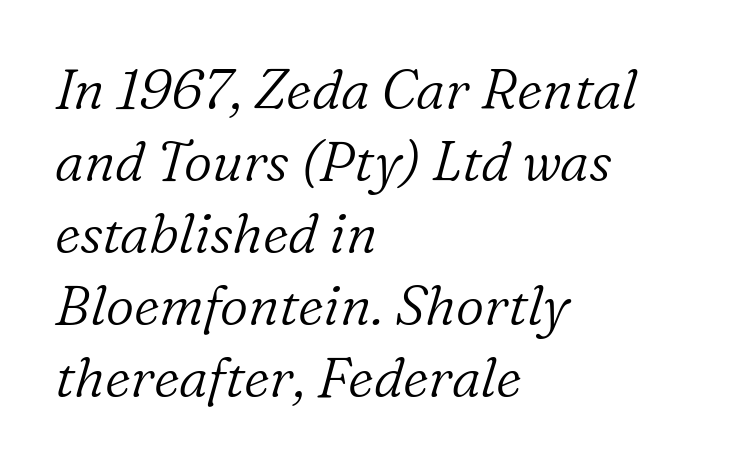
Q: Is the text bold? A: No.
Q: Is the text italic (slanted)? A: Yes, it leans right by about 16 degrees.
Q: Is the typeface a serif or a sans-serif typeface? A: Serif.
Q: Is the text underlined? A: No.
Q: How is the paragraph aligned? A: Left-aligned.
Q: Is the spacing between letters normal or unusually wide? A: Normal.
Q: Is the spacing between lines tight, normal or loose? A: Normal.
Q: Width (condensed, normal, or wide)? A: Normal.
Q: Stroke contrast? A: Low.
Q: x-height? A: Medium.
Q: Monospaced? A: No.
